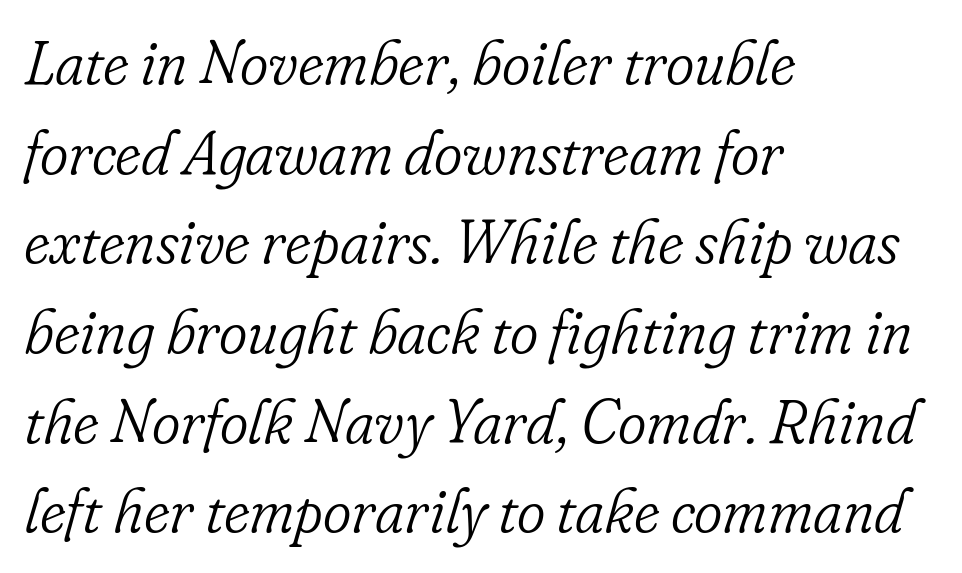
Is the letter spacing exaggerated? No — it looks like the ordinary default. The paragraph shown leans on its left margin. Regarding serifs, this sample has them. Unmarked baselines from the first word to the last.
